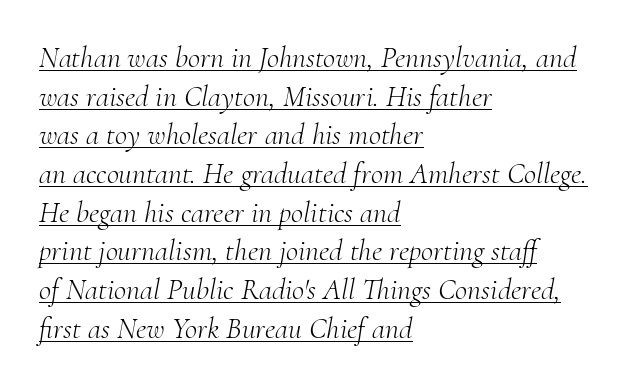
Q: Is the text bold? A: No.
Q: Is the text italic (slanted)? A: Yes, it leans right by about 10 degrees.
Q: Is the typeface a serif or a sans-serif typeface? A: Serif.
Q: Is the text underlined? A: Yes.
Q: How is the paragraph aligned? A: Left-aligned.
Q: Is the spacing between letters normal or unusually wide? A: Normal.
Q: Is the spacing between lines tight, normal or loose? A: Normal.
Q: Width (condensed, normal, or wide)? A: Normal.
Q: Stroke contrast? A: Medium.
Q: x-height? A: Small.
Q: Monospaced? A: No.
